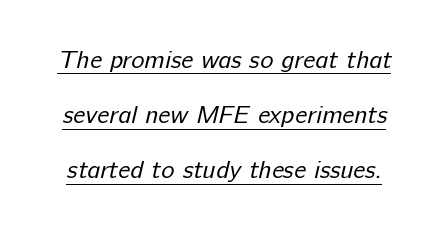
{"bold": "no", "underline": "yes", "line_spacing": "loose", "line_spacing_ratio": 2.21, "letter_spacing": "normal", "letter_spacing_em": 0.0, "glyph_px": 25}
